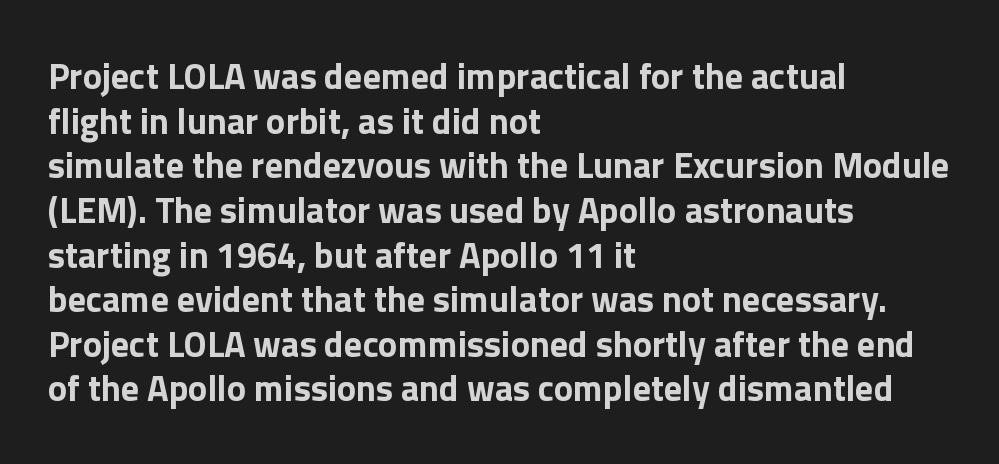
The image shows 36 px bold sans-serif type, upright; set left-aligned, line spacing 1.24x, normal letter spacing, not underlined; a medium x-height.
